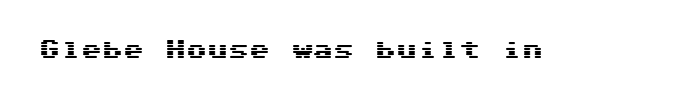
Every character sits straight up, as roman type does. The string is rendered with underlining switched off. Students, note that the glyphs here touch the page at normal intervals.
